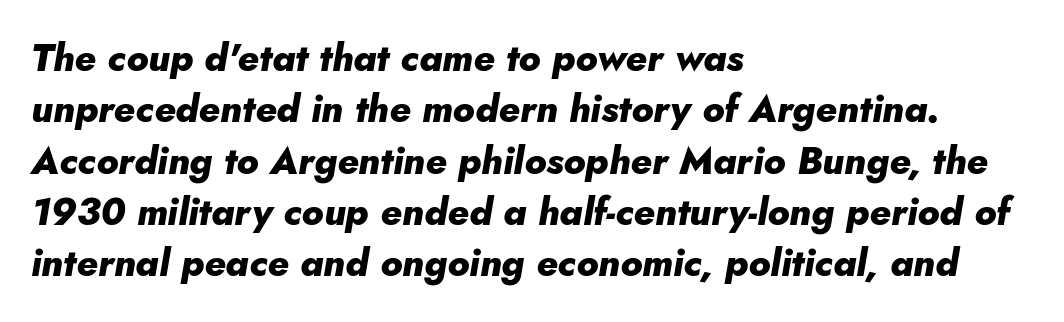
Q: Is the text bold? A: Yes.
Q: Is the text italic (slanted)? A: Yes, it leans right by about 10 degrees.
Q: Is the text underlined? A: No.
Q: How is the paragraph aligned? A: Left-aligned.
Q: Is the spacing between letters normal or unusually wide? A: Normal.
Q: Is the spacing between lines tight, normal or loose? A: Normal.
Q: Width (condensed, normal, or wide)? A: Normal.
Q: Stroke contrast? A: Low.
Q: x-height? A: Small.
Q: Monospaced? A: No.
